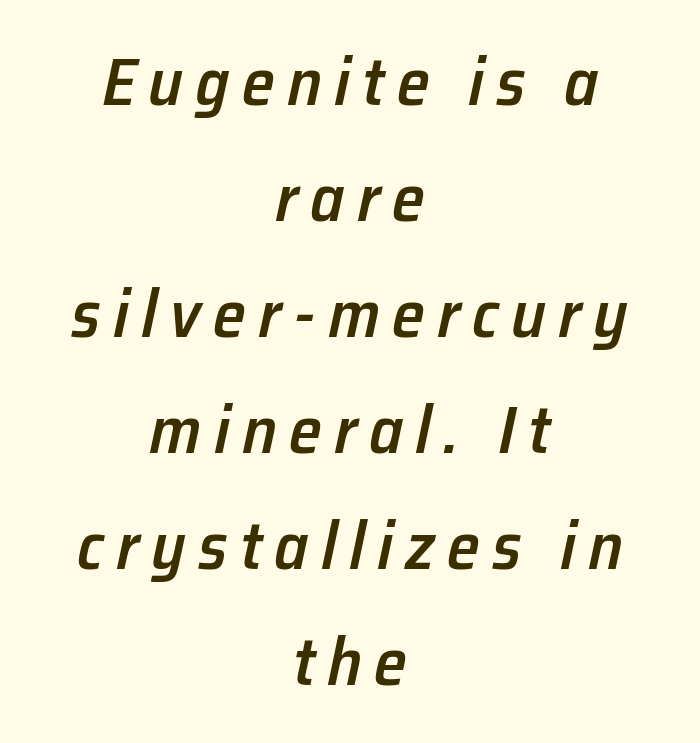
{"italic": "yes", "lean": "right", "slant_degrees": 12, "bold": "semi", "weight": "semibold", "width": "normal", "stroke_contrast": "low", "x_height": "medium", "monospaced": "no", "underline": "no", "align": "center", "line_spacing_ratio": 1.73, "glyph_px": 67}
